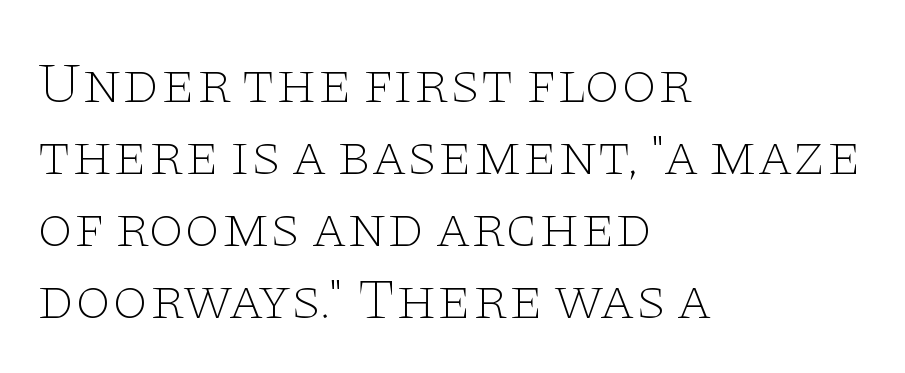
Rule under the text: the space is simply empty. Unlike italic type, these characters show no tilt at all. Between one letter and the next there's only the usual sliver of space. The letterforms sit at book weight or below. Letterform terminals end in serifs throughout the passage.
